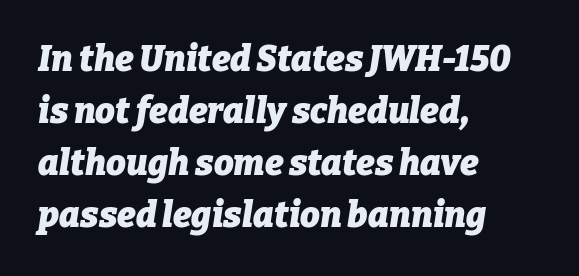
Q: Is the text bold? A: Yes.
Q: Is the text italic (slanted)? A: Yes, it leans right by about 9 degrees.
Q: Is the text underlined? A: No.
Q: How is the paragraph aligned? A: Left-aligned.
Q: Is the spacing between letters normal or unusually wide? A: Normal.
Q: Is the spacing between lines tight, normal or loose? A: Normal.
Q: Width (condensed, normal, or wide)? A: Normal.
Q: Stroke contrast? A: Low.
Q: x-height? A: Medium.
Q: Monospaced? A: No.
